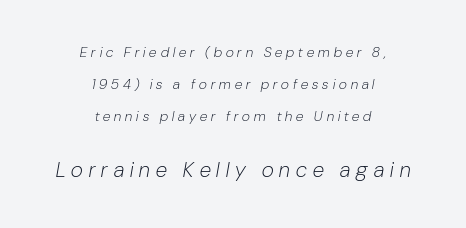
The image shows 21 px text type, italic (leaning right); set centered, loose line spacing (2.3x), unusually wide letter spacing (+0.29 em), not underlined; the second (bottom) block is 1.5x larger.
